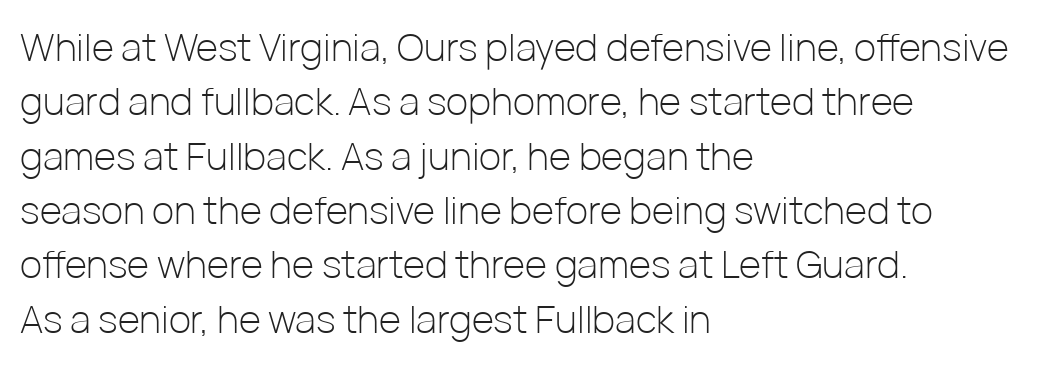
Q: Is the text bold? A: No.
Q: Is the text italic (slanted)? A: No, it is upright.
Q: Is the typeface a serif or a sans-serif typeface? A: Sans-serif.
Q: Is the text underlined? A: No.
Q: How is the paragraph aligned? A: Left-aligned.
Q: Is the spacing between letters normal or unusually wide? A: Normal.
Q: Is the spacing between lines tight, normal or loose? A: Normal.
Q: Width (condensed, normal, or wide)? A: Normal.
Q: Stroke contrast? A: Low.
Q: x-height? A: Medium.
Q: Monospaced? A: No.
